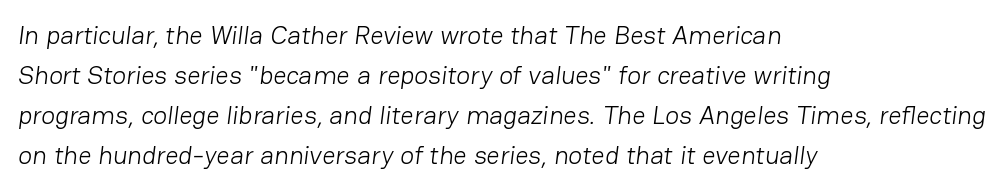
{"bold": "no", "underline": "no", "align": "left", "line_spacing": "normal", "line_spacing_ratio": 1.54, "letter_spacing": "normal", "letter_spacing_em": 0.0, "glyph_px": 26}
